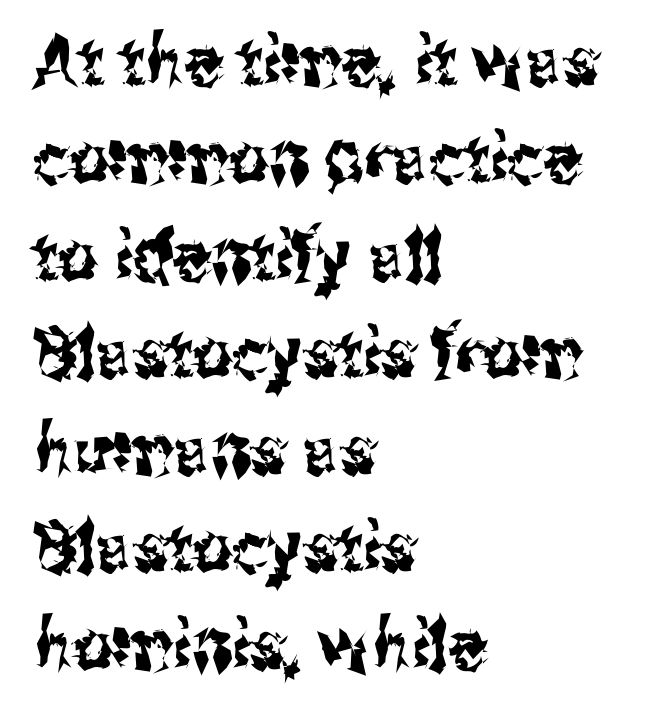
What kind of face is this? One without serifs — a sans. Regarding leading, the lines here are spaced in the standard way. Leftover space on each line is placed entirely after the last word. It's the straight-up-and-down kind of type. This sample has the flowing, uneven cadence of proportional lettering.
